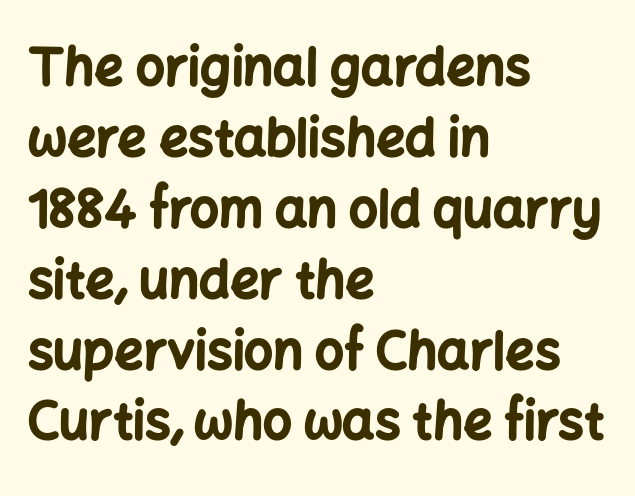
Q: Is the text bold? A: Yes.
Q: Is the text italic (slanted)? A: No, it is upright.
Q: Is the typeface a serif or a sans-serif typeface? A: Sans-serif.
Q: Is the text underlined? A: No.
Q: How is the paragraph aligned? A: Left-aligned.
Q: Is the spacing between letters normal or unusually wide? A: Normal.
Q: Is the spacing between lines tight, normal or loose? A: Normal.
Q: Width (condensed, normal, or wide)? A: Normal.
Q: Stroke contrast? A: Low.
Q: x-height? A: Medium.
Q: Monospaced? A: No.
